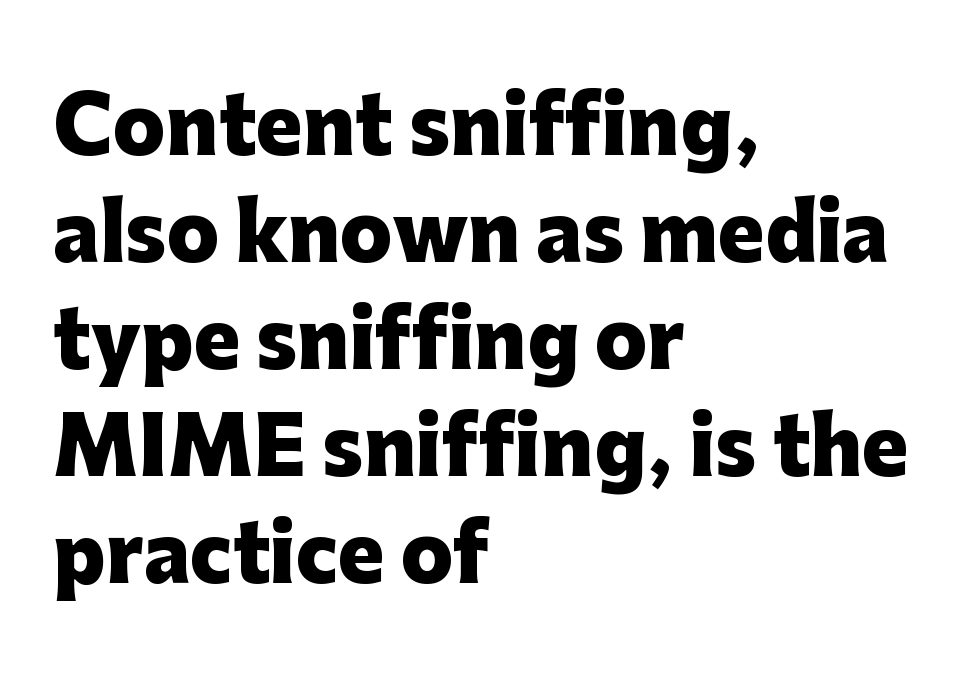
Q: Is the text bold? A: Yes.
Q: Is the text italic (slanted)? A: No, it is upright.
Q: Is the typeface a serif or a sans-serif typeface? A: Sans-serif.
Q: Is the text underlined? A: No.
Q: How is the paragraph aligned? A: Left-aligned.
Q: Is the spacing between letters normal or unusually wide? A: Normal.
Q: Is the spacing between lines tight, normal or loose? A: Normal.
Q: Width (condensed, normal, or wide)? A: Normal.
Q: Stroke contrast? A: Low.
Q: x-height? A: Medium.
Q: Monospaced? A: No.
